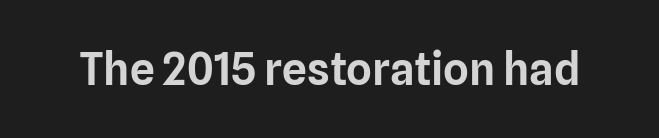
The image shows 44 px sans-serif type, upright; set normal letter spacing, not underlined; low stroke contrast and a medium x-height.
